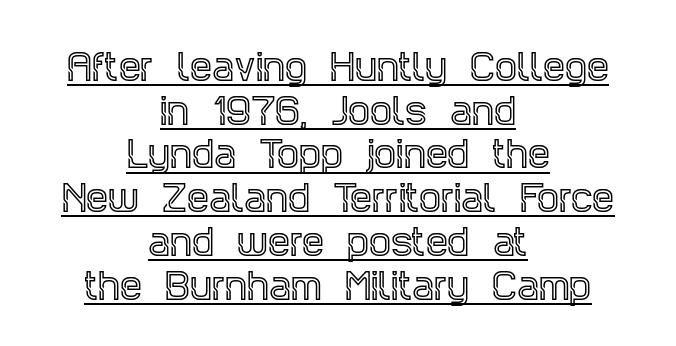
Tracking value appears to be zero — textbook default spacing. The setting favours the middle, as headings and verse often do. Posture: straight, roman, zero tilt. The rendering uses natural spacing where letterforms have individual widths. Typographically, this falls in the serif category. The string is rendered with underlining switched on.
